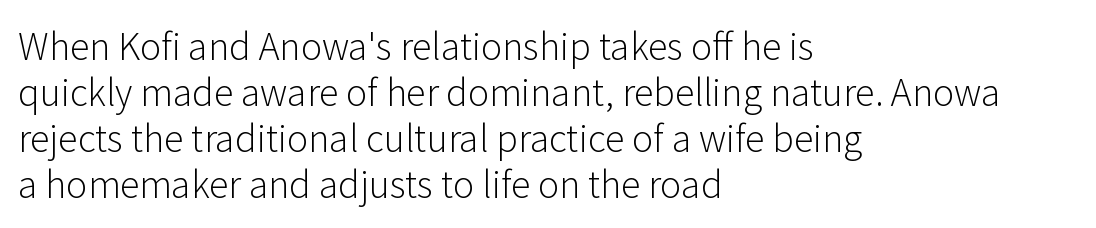
No word sits above an underline. Is there much room between lines? A standard amount, neither cramped nor airy. There is no visible air inserted between adjacent glyphs. Each letter's strokes conclude bluntly, with no projecting serifs. The setting favours the left margin, as ordinary paragraphs usually do. These lines were composed using upright roman letters.
